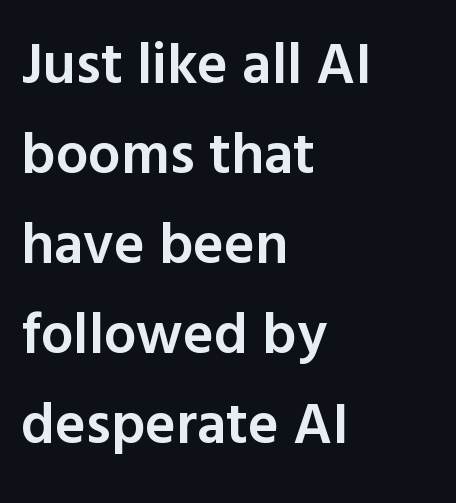
Q: Is the text bold? A: Semi-bold.
Q: Is the text italic (slanted)? A: No, it is upright.
Q: Is the typeface a serif or a sans-serif typeface? A: Sans-serif.
Q: Is the text underlined? A: No.
Q: How is the paragraph aligned? A: Left-aligned.
Q: Is the spacing between letters normal or unusually wide? A: Normal.
Q: Is the spacing between lines tight, normal or loose? A: Normal.
Q: Width (condensed, normal, or wide)? A: Normal.
Q: x-height? A: Medium.
Q: Monospaced? A: No.
